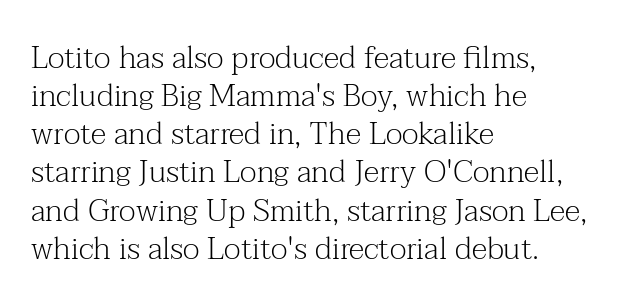
Q: Is the text bold? A: No.
Q: Is the text italic (slanted)? A: No, it is upright.
Q: Is the typeface a serif or a sans-serif typeface? A: Serif.
Q: Is the text underlined? A: No.
Q: How is the paragraph aligned? A: Left-aligned.
Q: Is the spacing between letters normal or unusually wide? A: Normal.
Q: Width (condensed, normal, or wide)? A: Normal.
Q: Stroke contrast? A: Medium.
Q: x-height? A: Medium.
Q: Monospaced? A: No.
